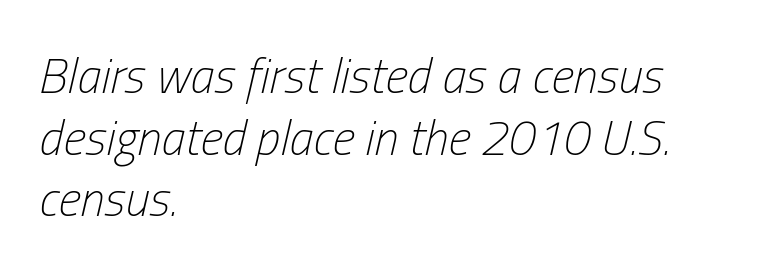
Yep, that's italic — everything's leaning. Vertical stems look standard width or narrower in stroke. A classic flush-left, rag-right setting is used for this passage. These lines are rendered in a variable-pitch font. If you measured baseline to baseline, you'd find a middling distance. The zone under the glyphs is completely vacant.
